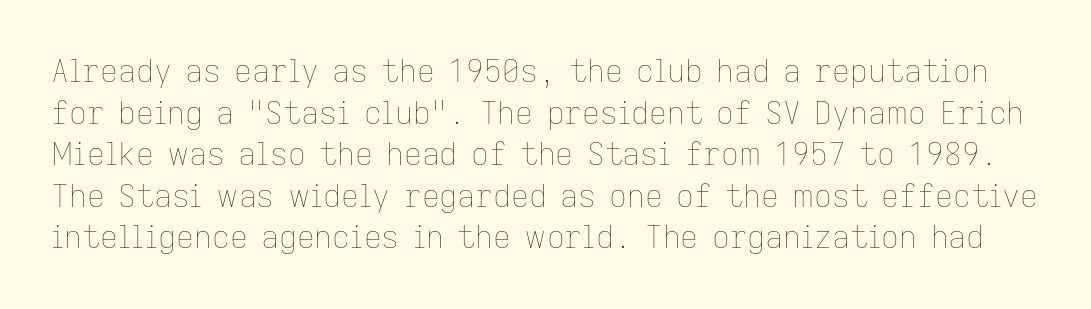
Notice how descenders clear the ascenders below comfortably — that's standard leading. The letters advance in unequal steps, a hallmark of proportional type. You can tell it's not italic because the verticals are truly vertical. The gaps between neighbouring characters are ordinary and unremarkable. Counters stay open thanks to moderate or lighter strokes. Letters rest on an invisible, unmarked baseline.
